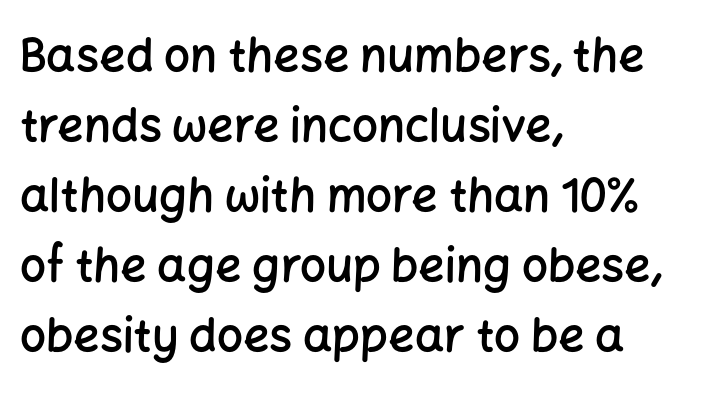
The image shows 46 px semibold sans-serif type, upright; set left-aligned, normal line spacing (1.52x), normal letter spacing, not underlined; low stroke contrast and a medium x-height.
